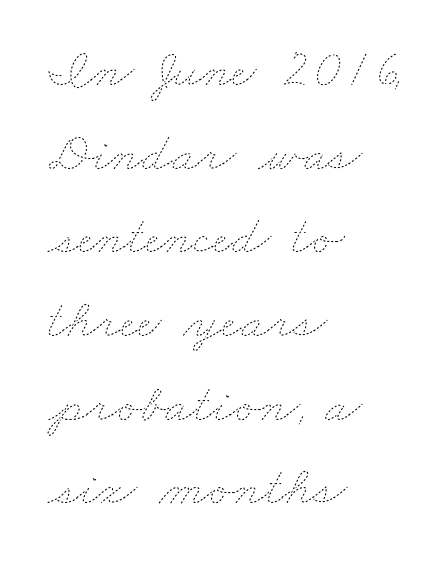
The image shows 54 px thin, wide type; set left-aligned, normal line spacing (1.55x), normal letter spacing, not underlined; low stroke contrast and a small x-height.
